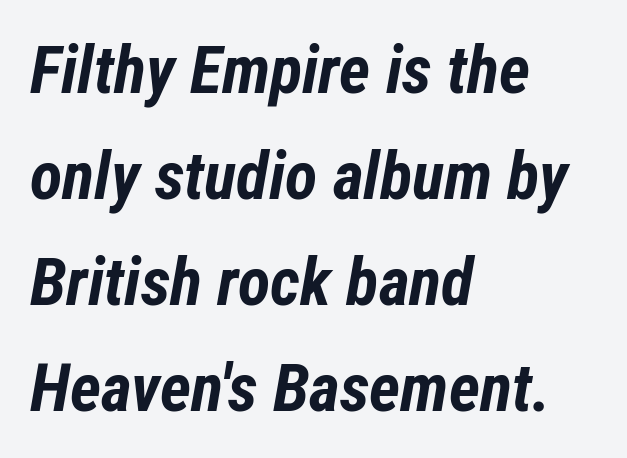
Q: Is the text bold? A: Yes.
Q: Is the text italic (slanted)? A: Yes, it leans right by about 12 degrees.
Q: Is the text underlined? A: No.
Q: How is the paragraph aligned? A: Left-aligned.
Q: Is the spacing between letters normal or unusually wide? A: Normal.
Q: Is the spacing between lines tight, normal or loose? A: Normal.
Q: Width (condensed, normal, or wide)? A: Condensed.
Q: Stroke contrast? A: Low.
Q: x-height? A: Medium.
Q: Monospaced? A: No.
